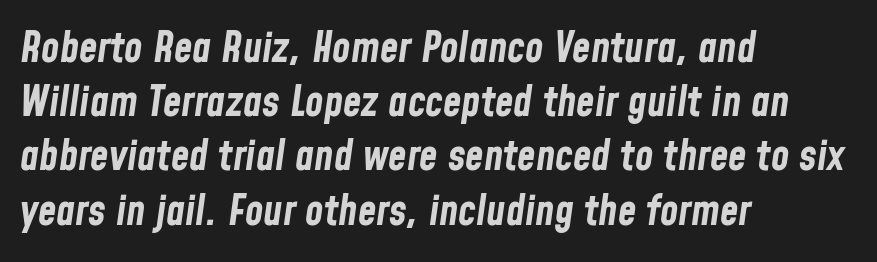
Q: Is the text bold? A: Yes.
Q: Is the text italic (slanted)? A: Yes, it leans right by about 8 degrees.
Q: Is the text underlined? A: No.
Q: How is the paragraph aligned? A: Left-aligned.
Q: Is the spacing between letters normal or unusually wide? A: Normal.
Q: Is the spacing between lines tight, normal or loose? A: Normal.
Q: Width (condensed, normal, or wide)? A: Condensed.
Q: Stroke contrast? A: Low.
Q: x-height? A: Medium.
Q: Monospaced? A: No.
